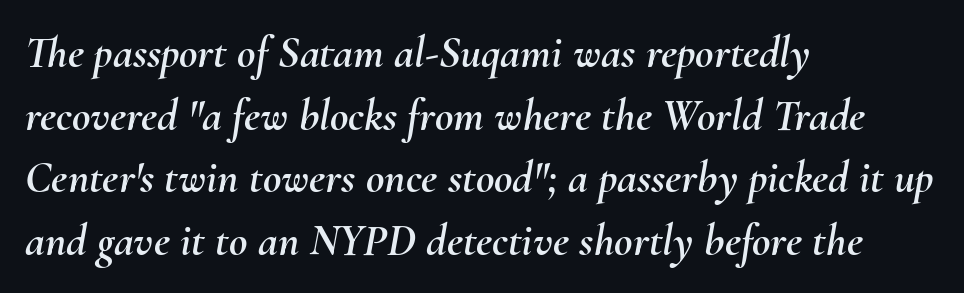
Q: Is the text italic (slanted)? A: Yes, it leans right by about 10 degrees.
Q: Is the text underlined? A: No.
Q: How is the paragraph aligned? A: Left-aligned.
Q: Is the spacing between letters normal or unusually wide? A: Normal.
Q: Is the spacing between lines tight, normal or loose? A: Normal.
Q: Width (condensed, normal, or wide)? A: Normal.
Q: Stroke contrast? A: Medium.
Q: x-height? A: Small.
Q: Monospaced? A: No.
